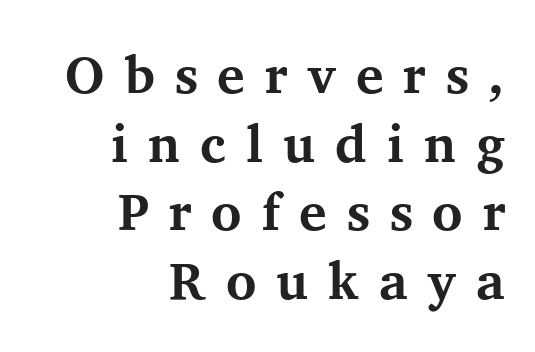
Q: Is the text bold? A: Yes.
Q: Is the text italic (slanted)? A: No, it is upright.
Q: Is the typeface a serif or a sans-serif typeface? A: Serif.
Q: Is the text underlined? A: No.
Q: How is the paragraph aligned? A: Right-aligned.
Q: Is the spacing between letters normal or unusually wide? A: Unusually wide.
Q: Is the spacing between lines tight, normal or loose? A: Normal.
Q: Width (condensed, normal, or wide)? A: Normal.
Q: Stroke contrast? A: Medium.
Q: x-height? A: Medium.
Q: Monospaced? A: No.
